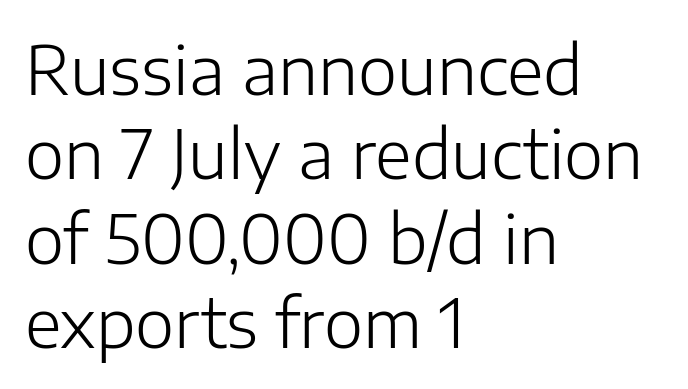
{"serif": "no", "italic": "no", "bold": "no", "weight": "light", "width": "normal", "stroke_contrast": "low", "x_height": "medium", "monospaced": "no", "underline": "no", "align": "left", "line_spacing": "normal", "line_spacing_ratio": 1.26, "letter_spacing": "normal", "letter_spacing_em": 0.0, "glyph_px": 67}
